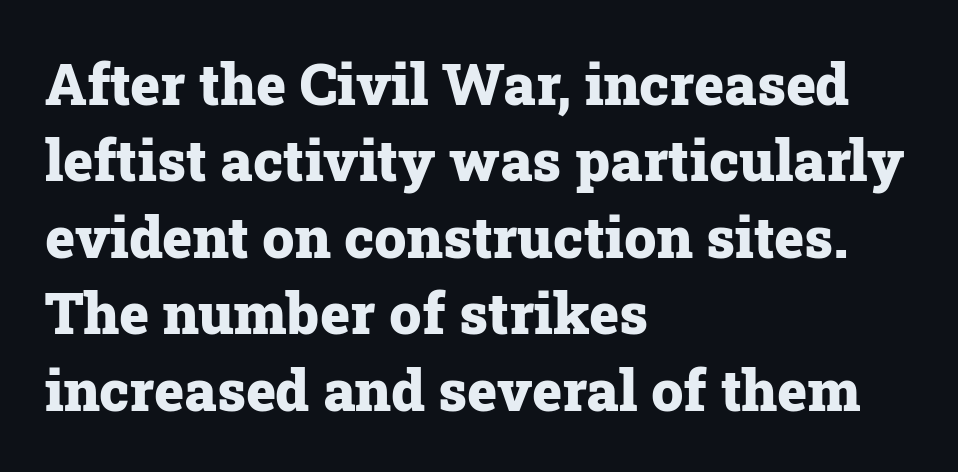
The image shows 57 px heavy serif type, upright; set left-aligned, normal line spacing (1.34x), normal letter spacing, not underlined; low stroke contrast and a medium x-height.
